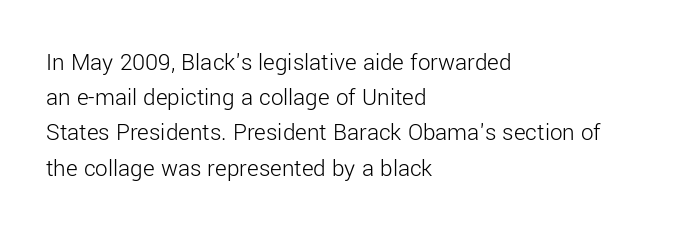
{"italic": "no", "bold": "no", "underline": "no", "align": "left", "line_spacing": "normal", "line_spacing_ratio": 1.41, "letter_spacing": "normal", "letter_spacing_em": 0.0, "glyph_px": 25}
